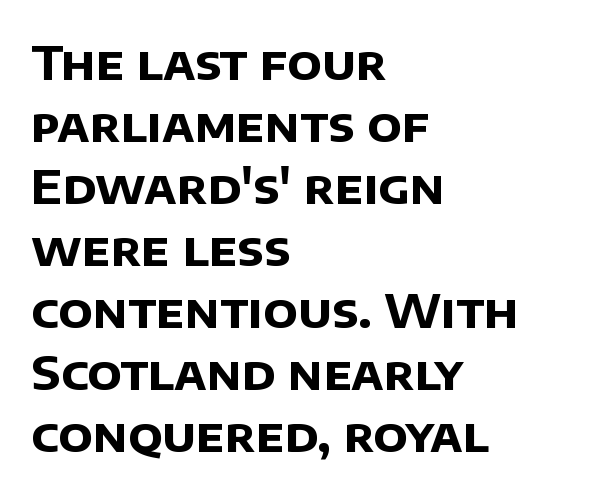
If you drew a ruler down the left edge, every line would touch it. The type is set solid horizontally, with unmodified tracking. This rendering features lettering with no underline. Is this a fixed-width face? No — the glyphs have proportional, varying widths.
